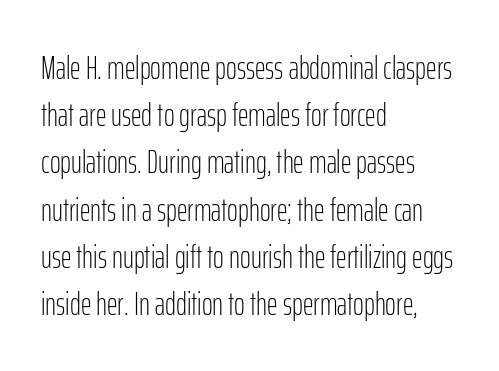
{"serif": "no", "italic": "no", "bold": "no", "weight": "light", "width": "condensed", "stroke_contrast": "low", "x_height": "medium", "monospaced": "no", "underline": "no", "align": "left", "line_spacing": "normal", "line_spacing_ratio": 1.43, "letter_spacing": "normal", "letter_spacing_em": 0.0, "glyph_px": 33}
